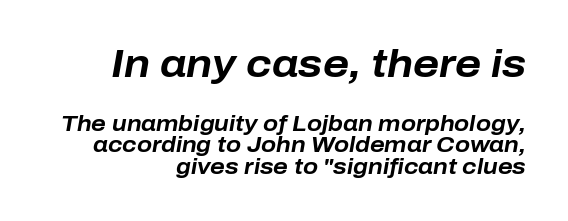
{"italic": "yes", "lean": "right", "slant_degrees": 10, "bold": "yes", "weight": "bold", "width": "normal", "stroke_contrast": "low", "x_height": "medium", "monospaced": "no", "underline": "no", "align": "right", "line_spacing": "tight", "line_spacing_ratio": 0.97, "letter_spacing": "normal", "letter_spacing_em": 0.0, "larger_block": "first", "size_ratio": 1.77, "glyph_px": 39}
